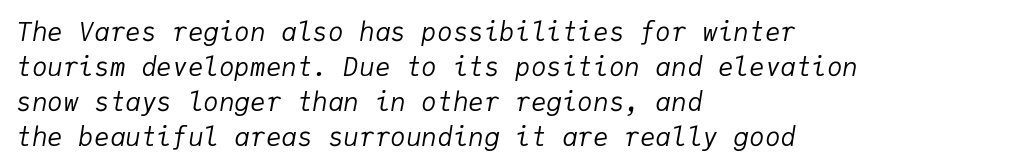
The image shows 26 px text type, italic (leaning right); set left-aligned, normal line spacing (1.34x), normal letter spacing, not underlined.
